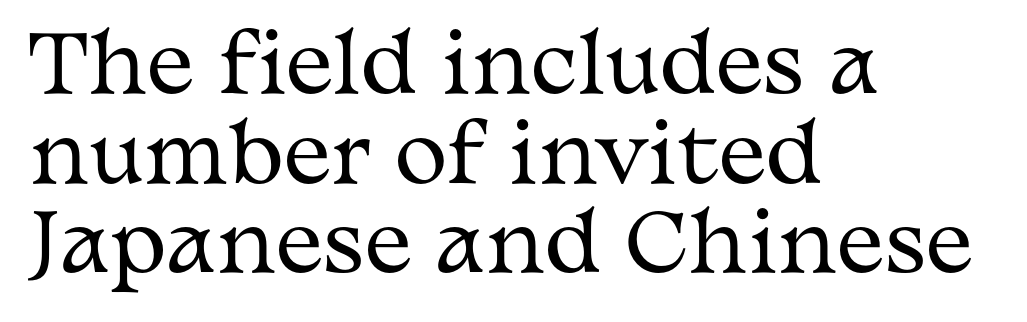
The image shows 80 px regular-weight, wide serif type, upright; set left-aligned, tight line spacing (1.12x), normal letter spacing, not underlined; medium stroke contrast and a medium x-height.
